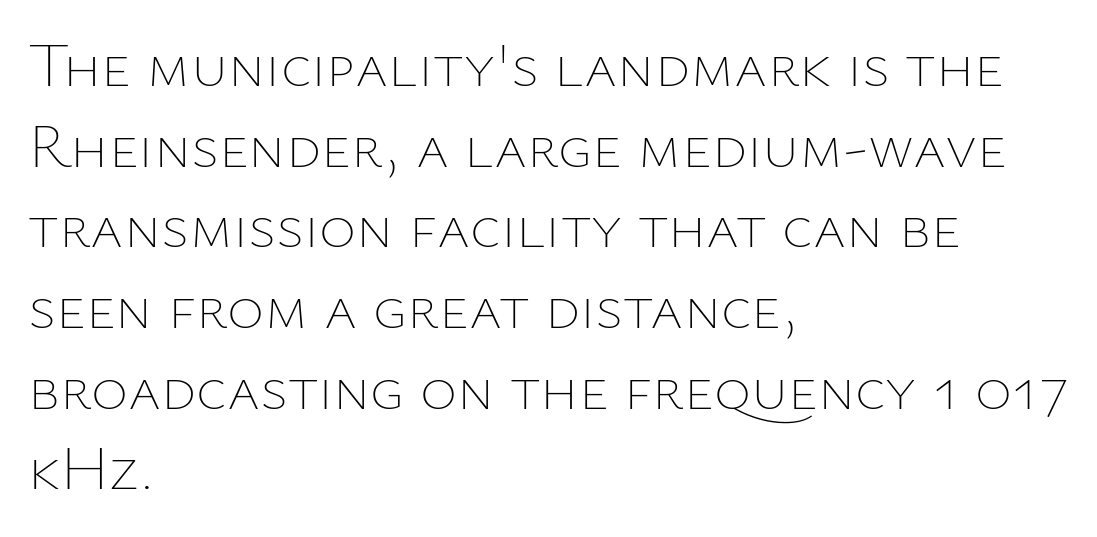
{"italic": "no", "bold": "no", "weight": "thin", "width": "normal", "stroke_contrast": "low", "x_height": "medium", "monospaced": "no", "underline": "no", "align": "left", "line_spacing": "normal", "line_spacing_ratio": 1.28, "letter_spacing": "normal", "letter_spacing_em": 0.0, "glyph_px": 63}
